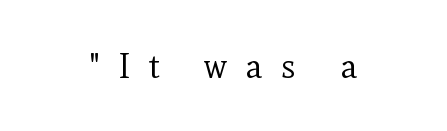
The image shows 36 px regular-weight serif type, upright; set centered, unusually wide letter spacing (+0.5 em), not underlined; a small x-height.
